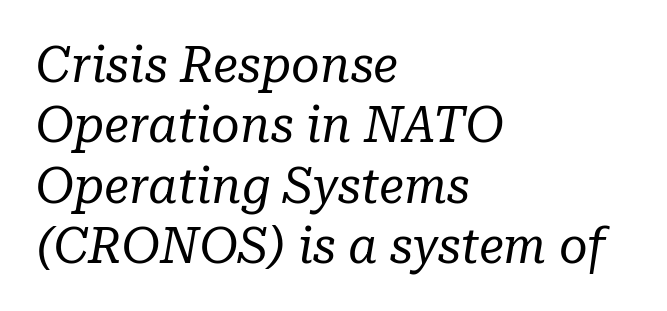
{"serif": "yes", "italic": "yes", "lean": "right", "slant_degrees": 10, "bold": "no", "weight": "regular", "width": "normal", "stroke_contrast": "low", "x_height": "medium", "monospaced": "no", "underline": "no", "align": "left", "line_spacing_ratio": 1.23, "letter_spacing": "normal", "letter_spacing_em": 0.0, "glyph_px": 49}
